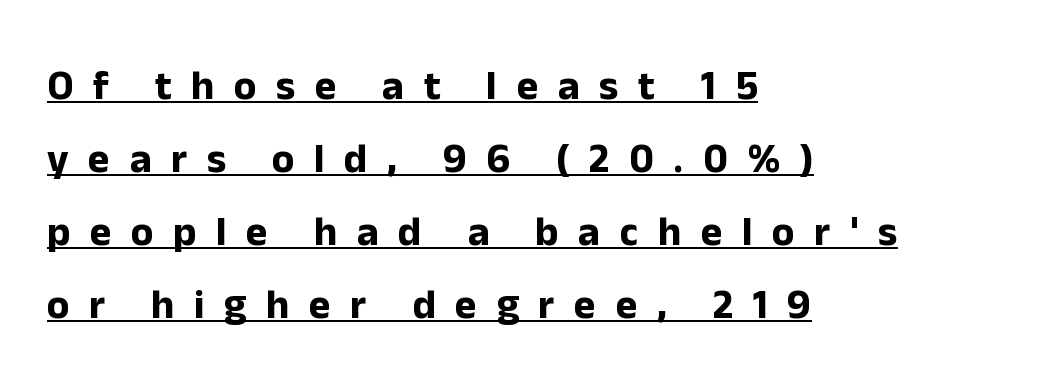
{"serif": "no", "italic": "no", "bold": "yes", "weight": "bold", "width": "normal", "stroke_contrast": "low", "x_height": "medium", "monospaced": "no", "underline": "yes", "align": "left", "line_spacing_ratio": 1.78, "letter_spacing": "wide", "letter_spacing_em": 0.48, "glyph_px": 41}
